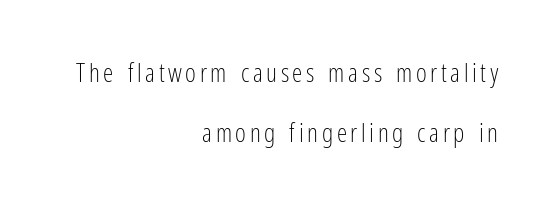
Is this a heavy cut? Hardly; it is regular or lighter. The space directly below the letters is spotless. Visually the block forms a straight wall on the right and a jagged coastline on the left. Is there any slant? The stems are plumb.
